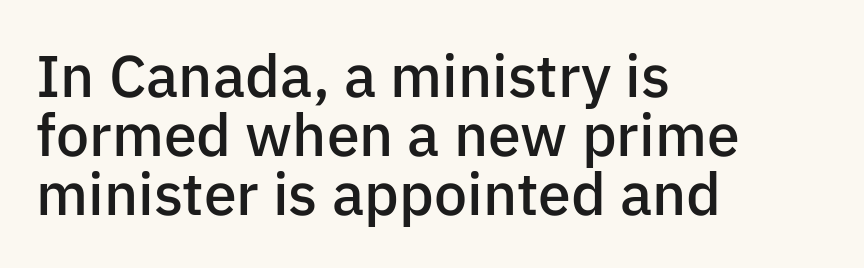
{"serif": "no", "italic": "no", "bold": "semi", "weight": "semibold", "width": "normal", "stroke_contrast": "low", "x_height": "medium", "monospaced": "no", "underline": "no", "align": "left", "line_spacing": "tight", "line_spacing_ratio": 1.0, "letter_spacing": "normal", "letter_spacing_em": 0.0, "glyph_px": 59}
